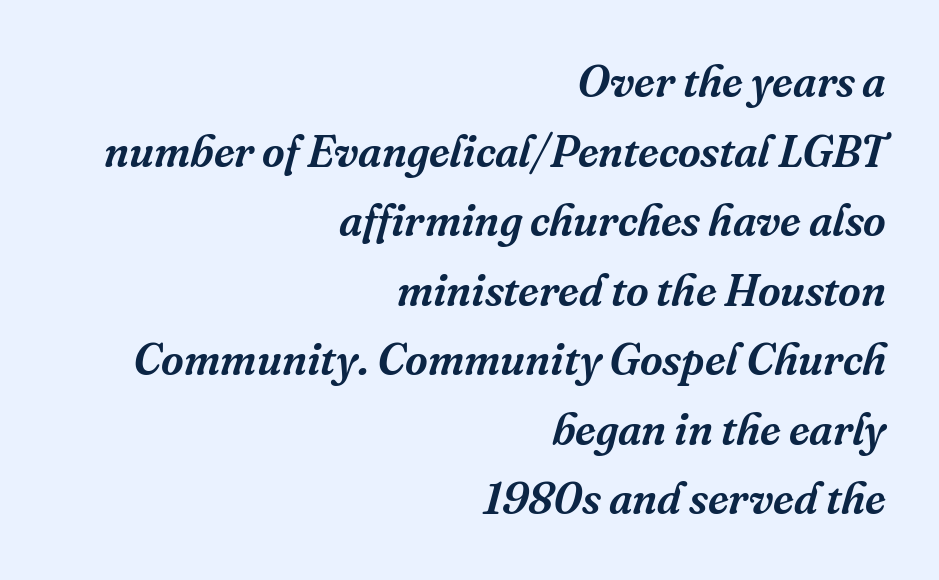
{"serif": "yes", "italic": "yes", "lean": "right", "slant_degrees": 16, "width": "normal", "stroke_contrast": "medium", "x_height": "medium", "monospaced": "no", "underline": "no", "align": "right", "line_spacing": "normal", "line_spacing_ratio": 1.58, "letter_spacing": "normal", "letter_spacing_em": 0.0, "glyph_px": 44}
